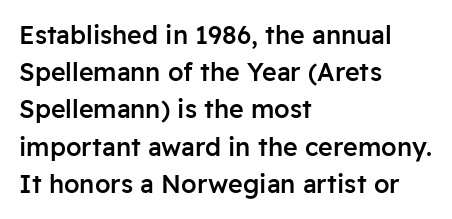
{"italic": "no", "bold": "semi", "underline": "no", "align": "left", "line_spacing": "normal", "line_spacing_ratio": 1.49, "letter_spacing": "normal", "letter_spacing_em": 0.0, "glyph_px": 25}
